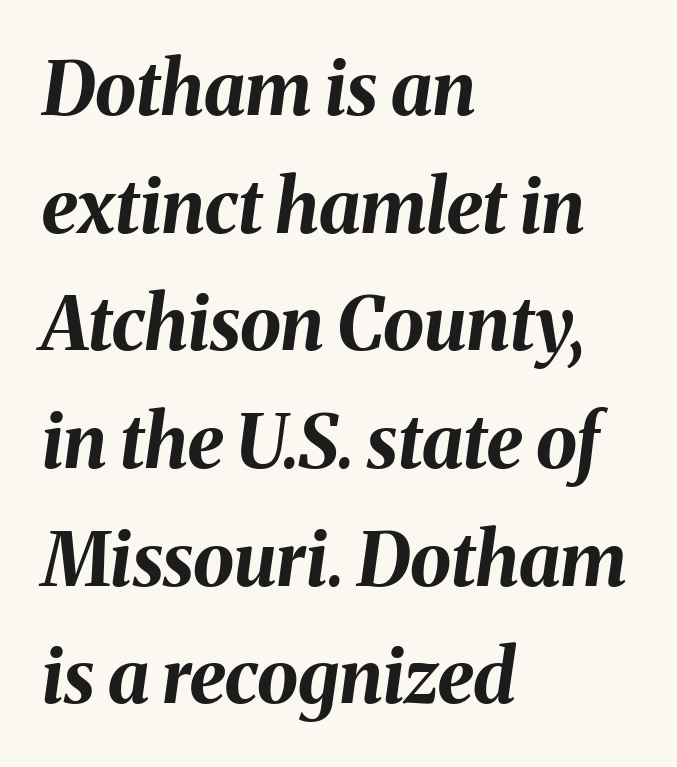
The image shows 74 px bold type, italic (leaning right); set left-aligned, normal line spacing (1.59x), normal letter spacing, not underlined; medium stroke contrast and a medium x-height.
